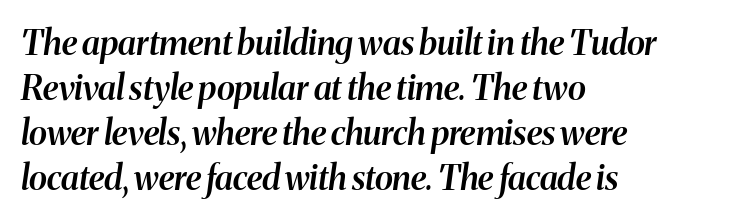
Tracking value appears to be zero — textbook default spacing. Descender tails drop into unmarked territory. Caption: multi-line text, flush left, ragged right. Regarding leading, the lines here are spaced in the standard way.
